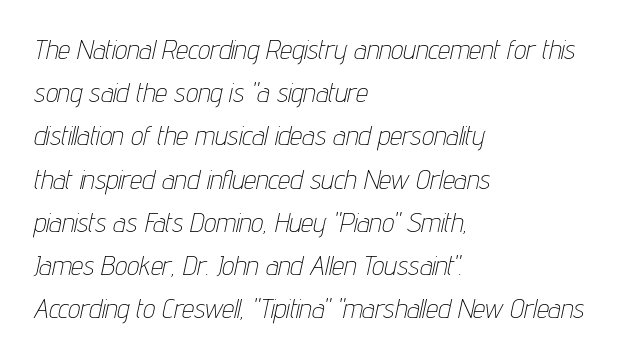
Q: Is the text bold? A: No.
Q: Is the text italic (slanted)? A: Yes, it leans right by about 12 degrees.
Q: Is the text underlined? A: No.
Q: How is the paragraph aligned? A: Left-aligned.
Q: Is the spacing between letters normal or unusually wide? A: Normal.
Q: Is the spacing between lines tight, normal or loose? A: Normal.
